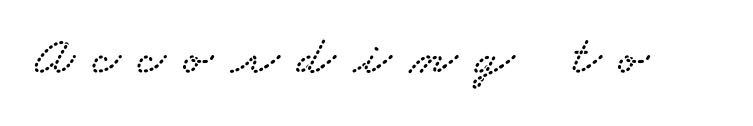
The image shows 55 px wide serif type; set unusually wide letter spacing (+0.33 em), not underlined; low stroke contrast and a small x-height.
